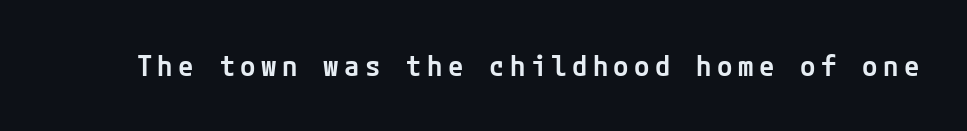
{"serif": "no", "italic": "no", "bold": "semi", "weight": "semibold", "width": "normal", "stroke_contrast": "low", "x_height": "medium", "underline": "no", "glyph_px": 28}
